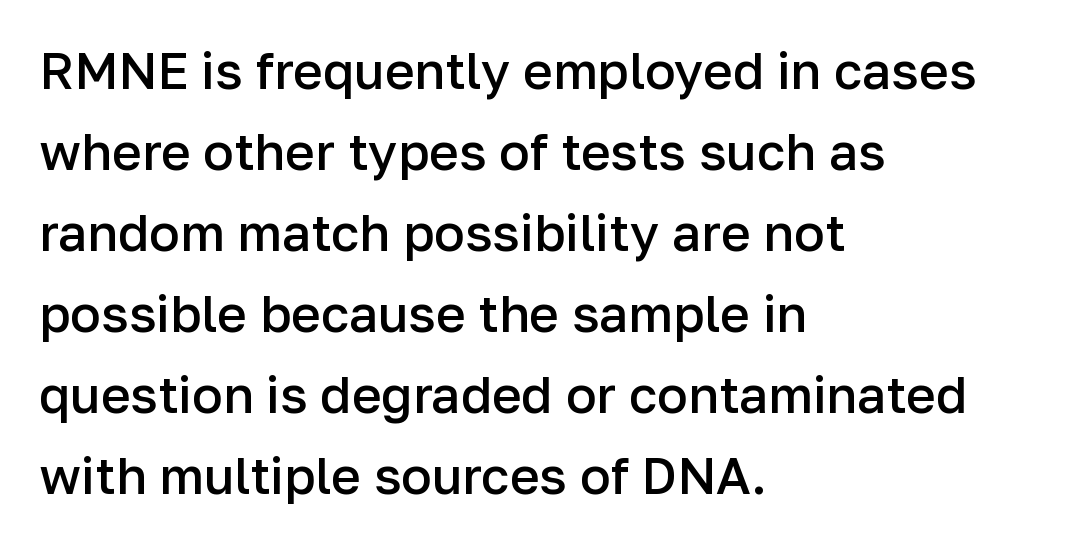
The image shows 51 px semibold sans-serif type, upright; set left-aligned, normal line spacing (1.59x), normal letter spacing, not underlined; low stroke contrast and a medium x-height.
